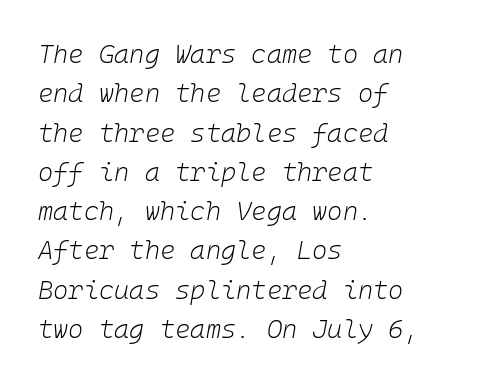
{"italic": "yes", "lean": "right", "slant_degrees": 10, "bold": "no", "underline": "no", "align": "left", "line_spacing": "normal", "line_spacing_ratio": 1.51, "letter_spacing": "normal", "letter_spacing_em": 0.0, "glyph_px": 26}
